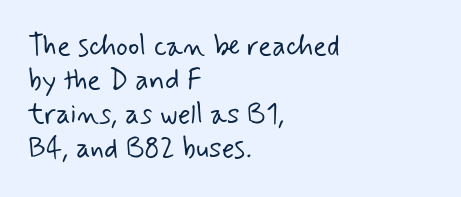
Each stroke keeps to a modest, everyday thickness or less. Proportional: the letters do not fall into vertical columns. The passage shown is typeset with a sans-serif family. Short note: letters normally spaced. In CSS terms this would be text-align: left. Check the space under the baseline: it is left empty.
